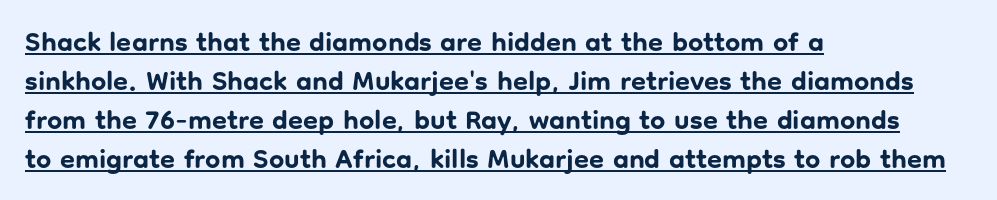
The image shows 27 px bold type, upright; set left-aligned, normal line spacing (1.44x), normal letter spacing, underlined.
